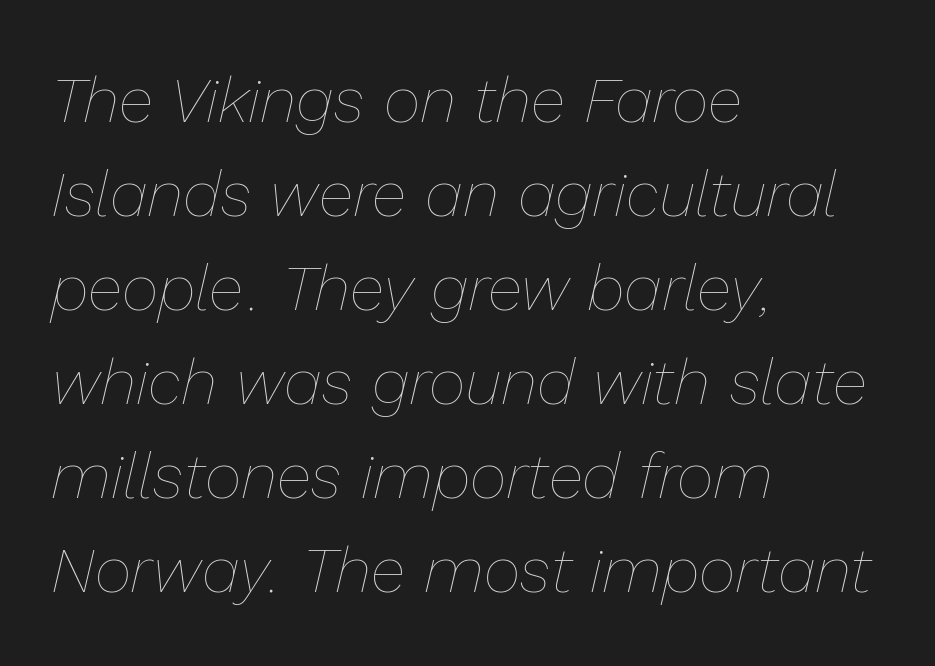
The image shows 64 px thin type, italic (leaning right); set left-aligned, normal line spacing (1.47x), normal letter spacing, not underlined; low stroke contrast and a medium x-height.
